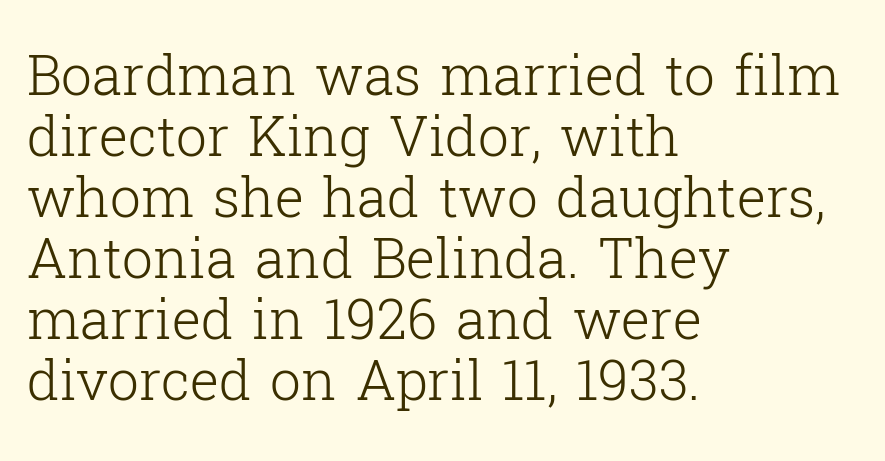
{"serif": "yes", "italic": "no", "bold": "no", "weight": "light", "width": "normal", "stroke_contrast": "low", "x_height": "medium", "monospaced": "no", "underline": "no", "align": "left", "line_spacing": "tight", "line_spacing_ratio": 1.11, "letter_spacing": "normal", "letter_spacing_em": 0.0, "glyph_px": 55}
